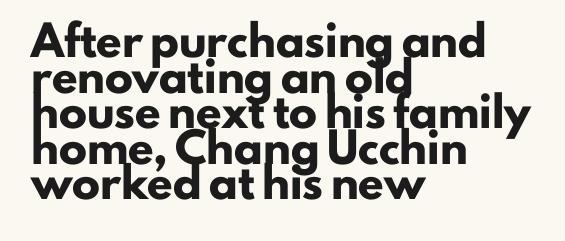
Q: Is the text bold? A: Yes.
Q: Is the text italic (slanted)? A: No, it is upright.
Q: Is the typeface a serif or a sans-serif typeface? A: Sans-serif.
Q: Is the text underlined? A: No.
Q: How is the paragraph aligned? A: Left-aligned.
Q: Is the spacing between letters normal or unusually wide? A: Normal.
Q: Is the spacing between lines tight, normal or loose? A: Normal.
Q: Width (condensed, normal, or wide)? A: Normal.
Q: Stroke contrast? A: Low.
Q: x-height? A: Small.
Q: Monospaced? A: No.
